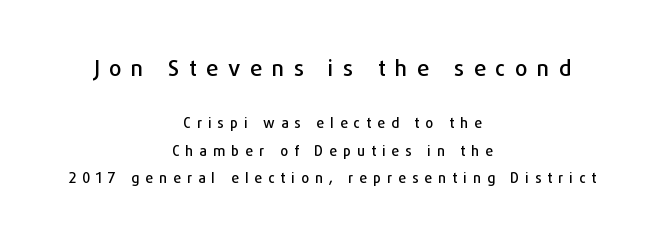
The image shows 22 px text type, upright; set centered, loose line spacing (1.95x), unusually wide letter spacing (+0.43 em), not underlined; the first (top) block is 1.57x larger.
